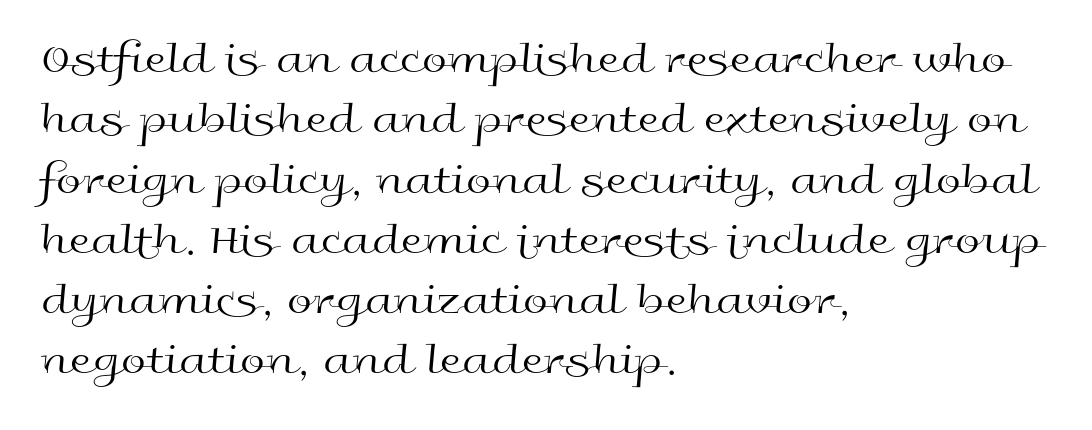
Which margin do the lines hug? The left one — the right edge is uneven. The rendering uses natural spacing where letterforms have individual widths. Check where the strokes stop: nothing finishes them off — pure sans. The foot of each line stays bare and open. The line texture is even and compact thanks to regular tracking.
